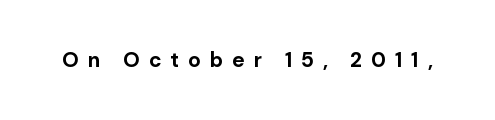
The image shows 21 px bold type, upright; set unusually wide letter spacing (+0.42 em), not underlined.
